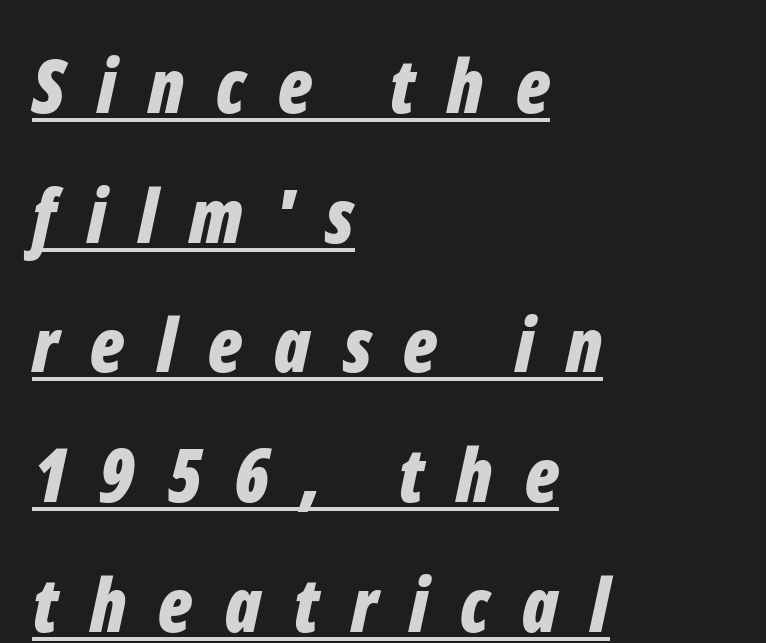
The lettering is marked with a stroke running underneath it. These lines are set flush left with a ragged right edge. Is the type slanted? Yes — the strokes lean at a clear angle. Does extra space separate the letters? Yes, quite a lot of it. Its strokes are broad and dark, the hallmark of bold type. Character widths vary here, with narrow letters taking less room than wide ones.
